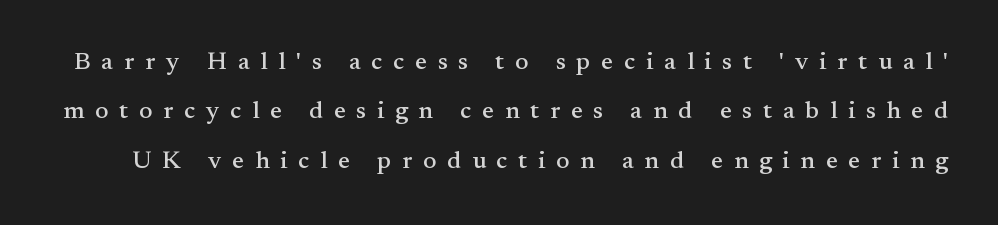
The image shows 25 px text type, upright; set loose line spacing (1.98x), unusually wide letter spacing (+0.43 em), not underlined.
